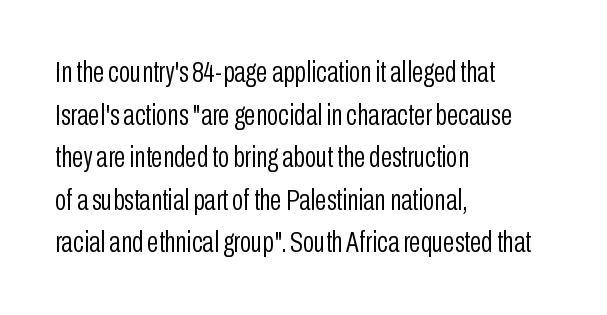
The image shows 30 px light, condensed sans-serif type, upright; set left-aligned, normal line spacing (1.42x), normal letter spacing, not underlined; low stroke contrast and a medium x-height.
